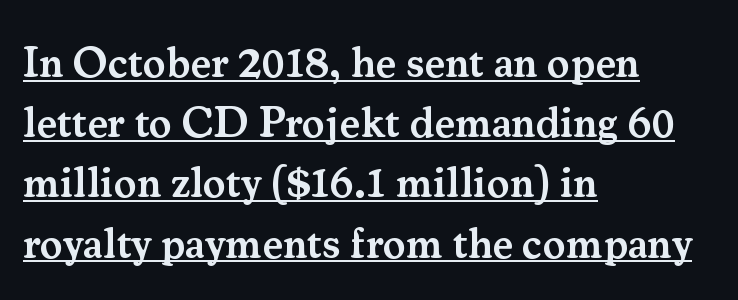
Short note: letters normally spaced. Emphasis by weight is partial: semibold. You could not count columns in this text — the font is proportionally spaced. Looks like someone drew a line under every word here. Serif or sans? Serif — the stroke terminals have little feet. In terms of leading, this rendering sits right in the middle.
